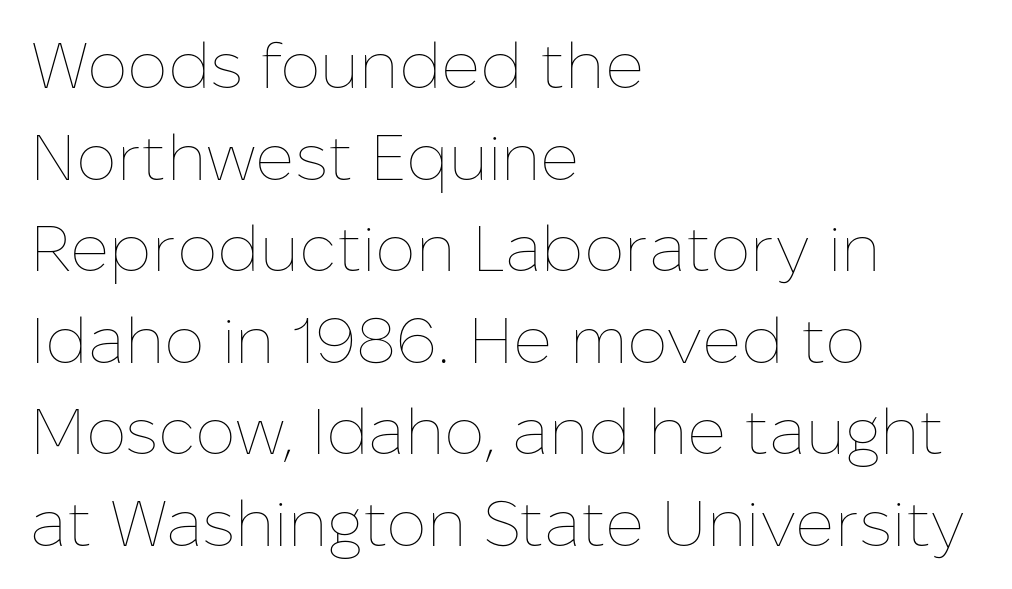
{"italic": "no", "bold": "no", "weight": "thin", "width": "normal", "stroke_contrast": "low", "x_height": "medium", "monospaced": "no", "underline": "no", "align": "left", "line_spacing": "normal", "line_spacing_ratio": 1.43, "letter_spacing": "normal", "letter_spacing_em": 0.0, "glyph_px": 64}
